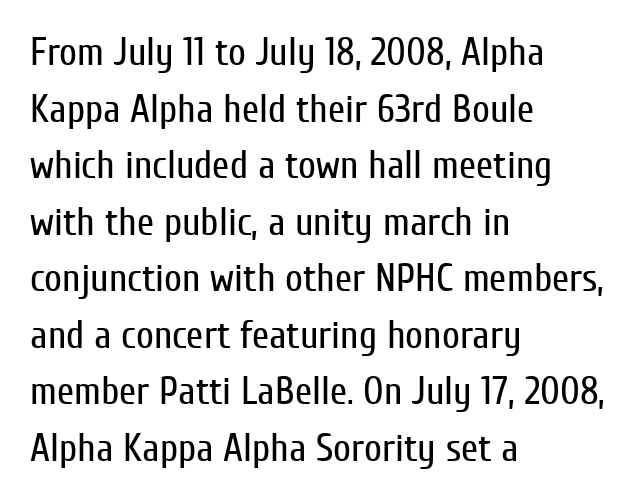
Does the copy run flush right? No — it runs flush left. This sample has the flowing, uneven cadence of proportional lettering. Check where the strokes stop: nothing finishes them off — pure sans. Bold? No — there's no thickening of the strokes.
